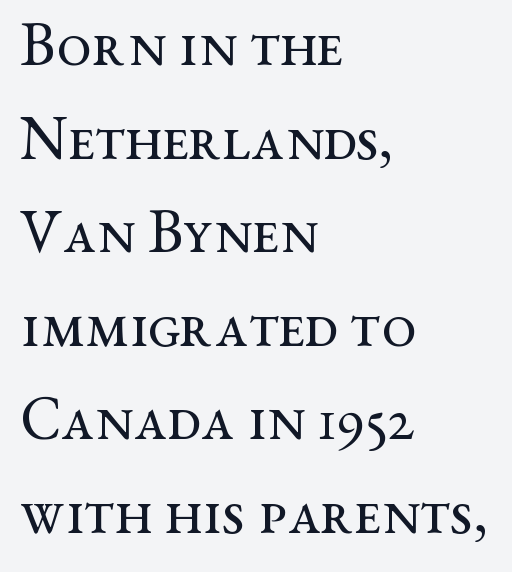
Q: Is the text bold? A: No.
Q: Is the text italic (slanted)? A: No, it is upright.
Q: Is the typeface a serif or a sans-serif typeface? A: Serif.
Q: Is the text underlined? A: No.
Q: How is the paragraph aligned? A: Left-aligned.
Q: Is the spacing between letters normal or unusually wide? A: Normal.
Q: Is the spacing between lines tight, normal or loose? A: Normal.
Q: Width (condensed, normal, or wide)? A: Wide.
Q: Stroke contrast? A: Medium.
Q: x-height? A: Medium.
Q: Monospaced? A: No.
